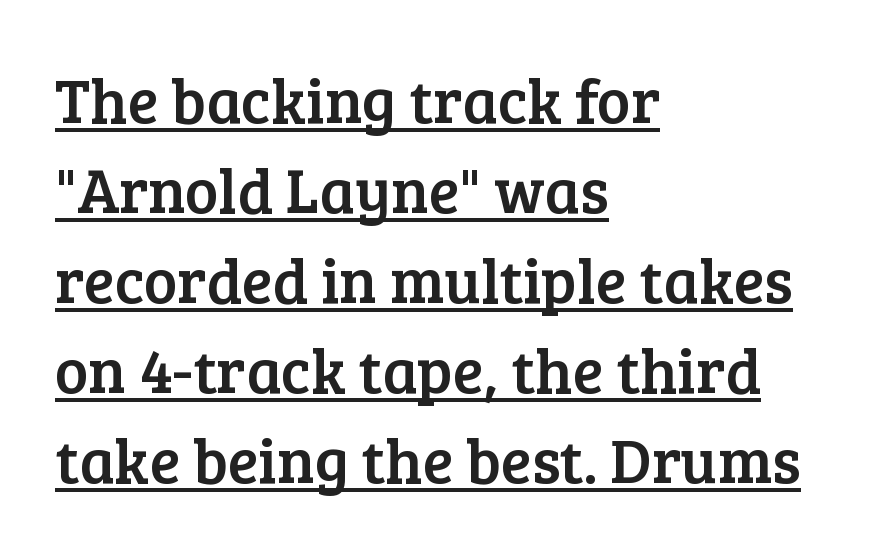
Each line starts at the same left margin while the right side varies. The line texture is even and compact thanks to regular tracking. This sample uses an upright cut, with every glyph sitting square on the baseline. Is this a fixed-width face? No — the glyphs have proportional, varying widths.
